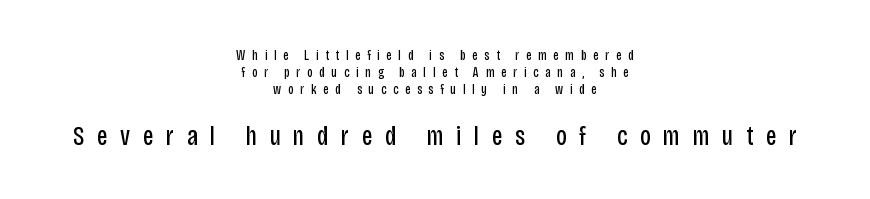
On a weight scale, this lands at 450 or below. A typesetter would call this heavily tracked-out type. The rag falls on both sides of this text block equally. Quick note: underline off.
